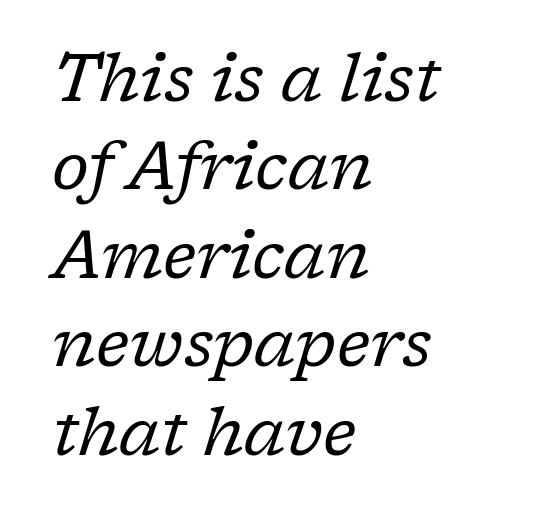
Q: Is the text bold? A: No.
Q: Is the text italic (slanted)? A: Yes, it leans right by about 17 degrees.
Q: Is the typeface a serif or a sans-serif typeface? A: Serif.
Q: Is the text underlined? A: No.
Q: How is the paragraph aligned? A: Left-aligned.
Q: Is the spacing between letters normal or unusually wide? A: Normal.
Q: Is the spacing between lines tight, normal or loose? A: Normal.
Q: Width (condensed, normal, or wide)? A: Normal.
Q: Stroke contrast? A: Low.
Q: x-height? A: Medium.
Q: Monospaced? A: No.
